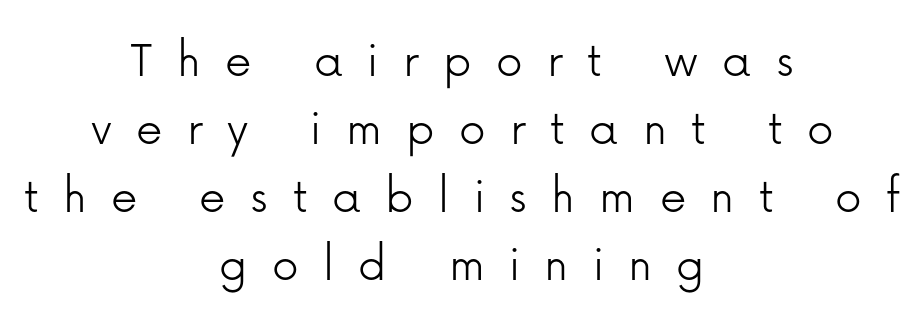
Q: Is the text bold? A: No.
Q: Is the text italic (slanted)? A: No, it is upright.
Q: Is the typeface a serif or a sans-serif typeface? A: Sans-serif.
Q: Is the text underlined? A: No.
Q: How is the paragraph aligned? A: Centered.
Q: Is the spacing between letters normal or unusually wide? A: Unusually wide.
Q: Is the spacing between lines tight, normal or loose? A: Normal.
Q: Width (condensed, normal, or wide)? A: Normal.
Q: Stroke contrast? A: Low.
Q: x-height? A: Medium.
Q: Monospaced? A: No.
